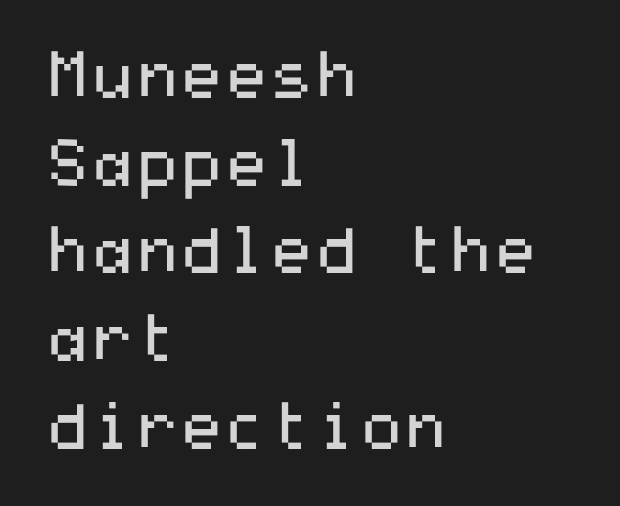
Q: Is the text bold? A: No.
Q: Is the text italic (slanted)? A: No, it is upright.
Q: Is the typeface a serif or a sans-serif typeface? A: Sans-serif.
Q: Is the text underlined? A: No.
Q: How is the paragraph aligned? A: Left-aligned.
Q: Is the spacing between letters normal or unusually wide? A: Normal.
Q: Is the spacing between lines tight, normal or loose? A: Normal.
Q: Width (condensed, normal, or wide)? A: Wide.
Q: Stroke contrast? A: Medium.
Q: x-height? A: Medium.
